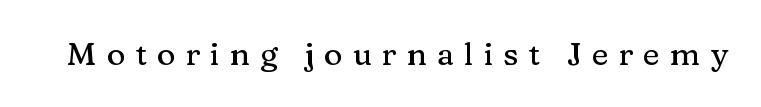
The image shows 32 px serif type, upright; set unusually wide letter spacing (+0.31 em), not underlined; medium stroke contrast and a medium x-height.
